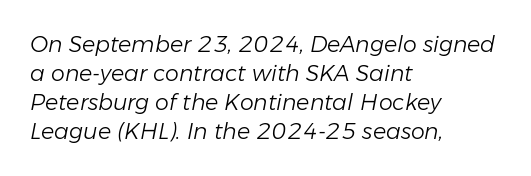
Q: Is the text bold? A: No.
Q: Is the text italic (slanted)? A: Yes, it leans right by about 11 degrees.
Q: Is the text underlined? A: No.
Q: How is the paragraph aligned? A: Left-aligned.
Q: Is the spacing between letters normal or unusually wide? A: Normal.
Q: Is the spacing between lines tight, normal or loose? A: Normal.
